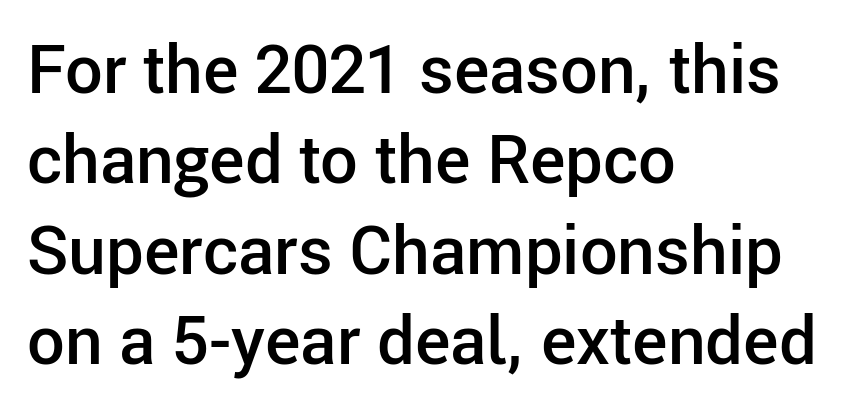
Q: Is the text bold? A: Semi-bold.
Q: Is the text italic (slanted)? A: No, it is upright.
Q: Is the typeface a serif or a sans-serif typeface? A: Sans-serif.
Q: Is the text underlined? A: No.
Q: How is the paragraph aligned? A: Left-aligned.
Q: Is the spacing between letters normal or unusually wide? A: Normal.
Q: Is the spacing between lines tight, normal or loose? A: Normal.
Q: Width (condensed, normal, or wide)? A: Normal.
Q: Stroke contrast? A: Low.
Q: x-height? A: Medium.
Q: Monospaced? A: No.
